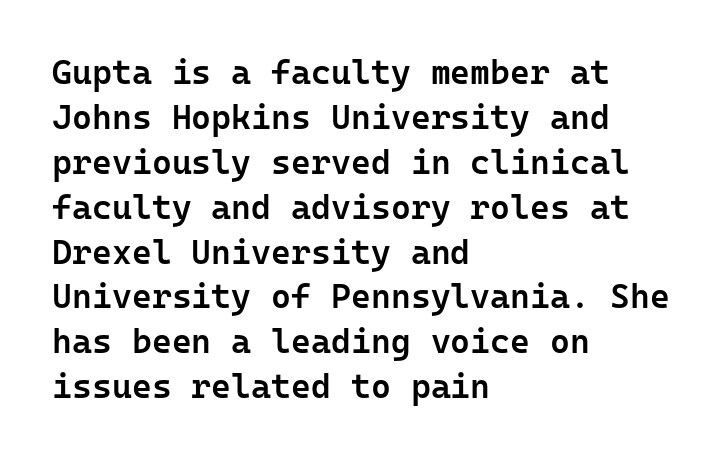
{"serif": "no", "italic": "no", "bold": "semi", "weight": "semibold", "width": "normal", "stroke_contrast": "low", "x_height": "medium", "monospaced": "yes", "underline": "no", "align": "left", "line_spacing": "normal", "line_spacing_ratio": 1.32, "letter_spacing": "normal", "letter_spacing_em": 0.0, "glyph_px": 34}
